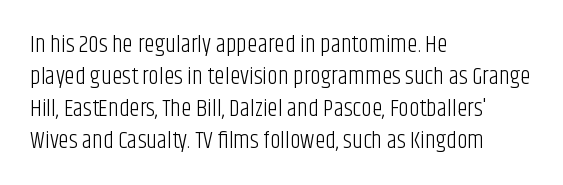
The strip under each line holds only bare page. You could call the tracking neutral — neither tight nor loose. Where is the straight margin? On the left. Upright lettering throughout. The weight tops out at a normal text grade.
